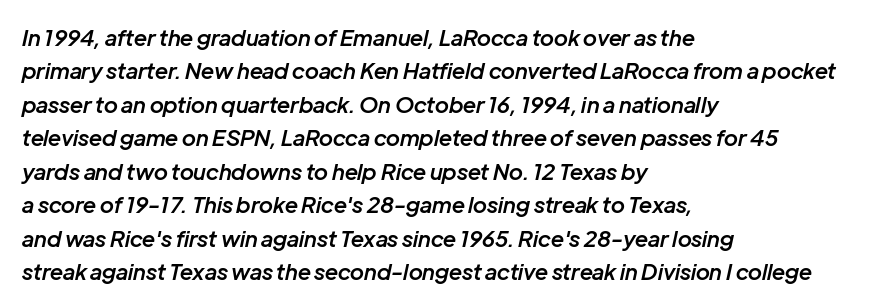
Q: Is the text bold? A: Semi-bold.
Q: Is the text italic (slanted)? A: Yes, it leans right by about 12 degrees.
Q: Is the text underlined? A: No.
Q: How is the paragraph aligned? A: Left-aligned.
Q: Is the spacing between letters normal or unusually wide? A: Normal.
Q: Is the spacing between lines tight, normal or loose? A: Normal.
